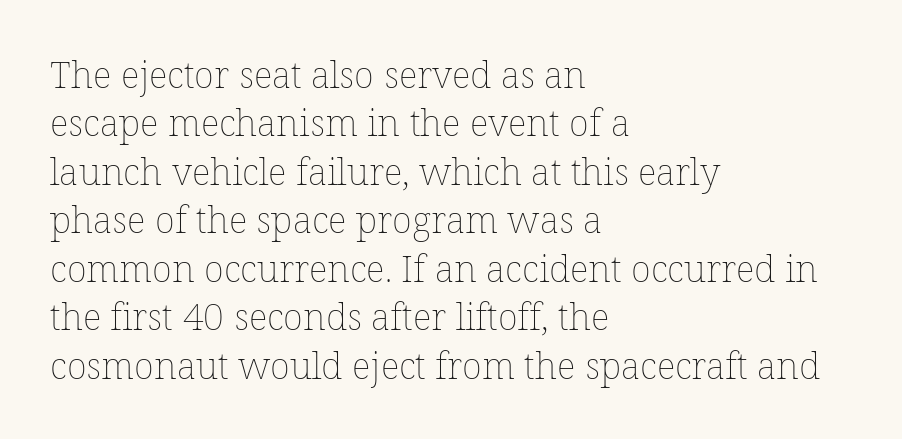
Students, observe: this is what conventionally led text looks like. These lines keep a tight, regular rhythm from letter to letter. Here the designer chose a conventional face with non-uniform glyph widths. The font's upright variant was chosen for this text. Stroke mass is kept to a normal reading level or below. The paragraph has a hard left edge and a soft right edge.
